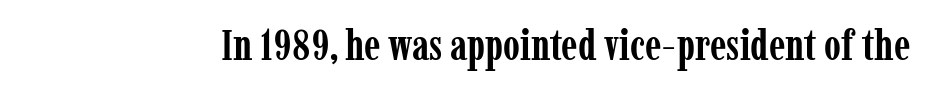
Q: Is the text bold? A: Yes.
Q: Is the text italic (slanted)? A: No, it is upright.
Q: Is the typeface a serif or a sans-serif typeface? A: Serif.
Q: Is the text underlined? A: No.
Q: Is the spacing between letters normal or unusually wide? A: Normal.
Q: Width (condensed, normal, or wide)? A: Condensed.
Q: Stroke contrast? A: Low.
Q: x-height? A: Medium.
Q: Monospaced? A: No.
